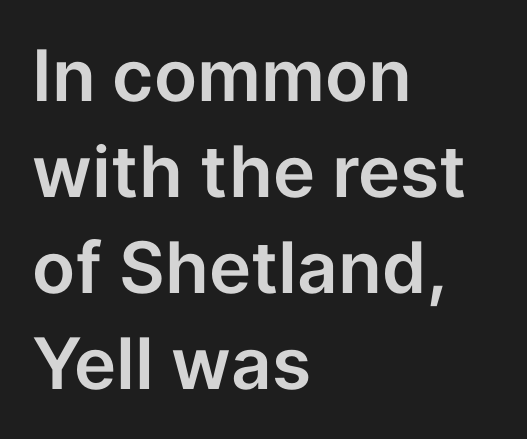
{"serif": "no", "italic": "no", "width": "normal", "stroke_contrast": "low", "x_height": "medium", "monospaced": "no", "underline": "no", "align": "left", "line_spacing": "normal", "line_spacing_ratio": 1.35, "letter_spacing": "normal", "letter_spacing_em": 0.0, "glyph_px": 71}
